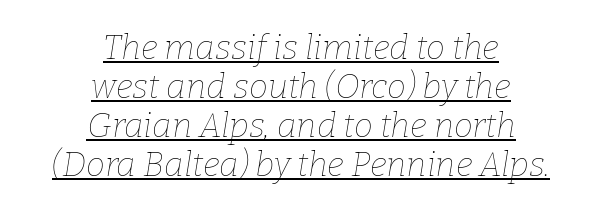
This rendering leaves character spacing at its baseline value. A centered setting, common on invitations and titles, is used for this passage. Beneath each row of characters lies a ruled line. This is not heavy type; no bold has been used. The specimen reads as italic at a glance. These lines are rendered in a variable-pitch font.
